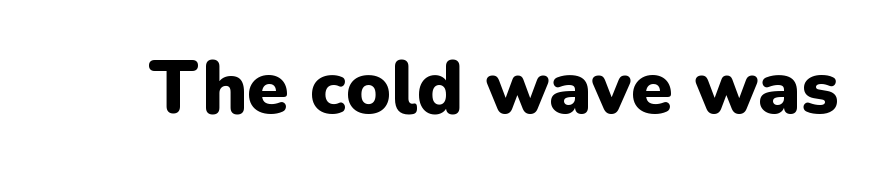
{"serif": "no", "italic": "no", "bold": "yes", "weight": "heavy", "width": "normal", "stroke_contrast": "low", "x_height": "medium", "monospaced": "no", "underline": "no", "letter_spacing": "normal", "letter_spacing_em": 0.0, "glyph_px": 75}
